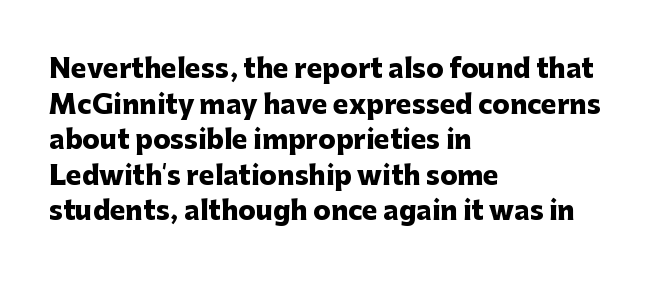
The image shows 26 px bold type, upright; set left-aligned, normal line spacing (1.37x), normal letter spacing, not underlined.
